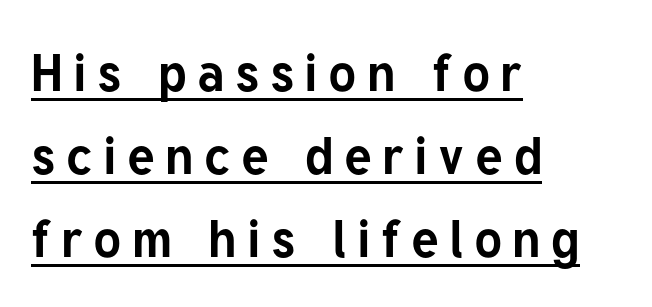
The image shows 52 px bold sans-serif type, upright; set left-aligned, normal line spacing (1.6x), unusually wide letter spacing (+0.2 em), underlined; low stroke contrast and a medium x-height.
